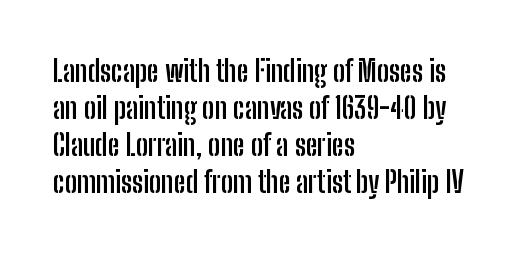
Q: Is the text bold? A: Yes.
Q: Is the text italic (slanted)? A: No, it is upright.
Q: Is the typeface a serif or a sans-serif typeface? A: Sans-serif.
Q: Is the text underlined? A: No.
Q: How is the paragraph aligned? A: Left-aligned.
Q: Is the spacing between letters normal or unusually wide? A: Normal.
Q: Is the spacing between lines tight, normal or loose? A: Normal.
Q: Width (condensed, normal, or wide)? A: Condensed.
Q: Stroke contrast? A: Low.
Q: x-height? A: Medium.
Q: Monospaced? A: No.
